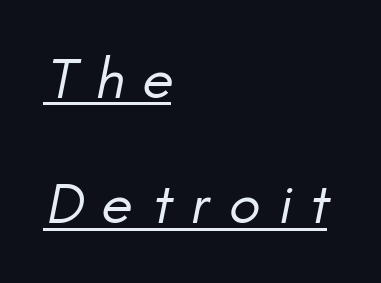
Q: Is the text bold? A: No.
Q: Is the text italic (slanted)? A: Yes, it leans right by about 11 degrees.
Q: Is the text underlined? A: Yes.
Q: How is the paragraph aligned? A: Left-aligned.
Q: Is the spacing between letters normal or unusually wide? A: Unusually wide.
Q: Is the spacing between lines tight, normal or loose? A: Loose.
Q: Width (condensed, normal, or wide)? A: Normal.
Q: Stroke contrast? A: Low.
Q: x-height? A: Small.
Q: Monospaced? A: No.
